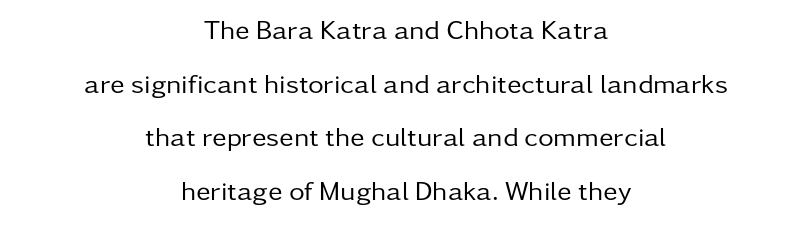
Q: Is the text bold? A: No.
Q: Is the text italic (slanted)? A: No, it is upright.
Q: Is the text underlined? A: No.
Q: How is the paragraph aligned? A: Centered.
Q: Is the spacing between letters normal or unusually wide? A: Normal.
Q: Is the spacing between lines tight, normal or loose? A: Loose.
